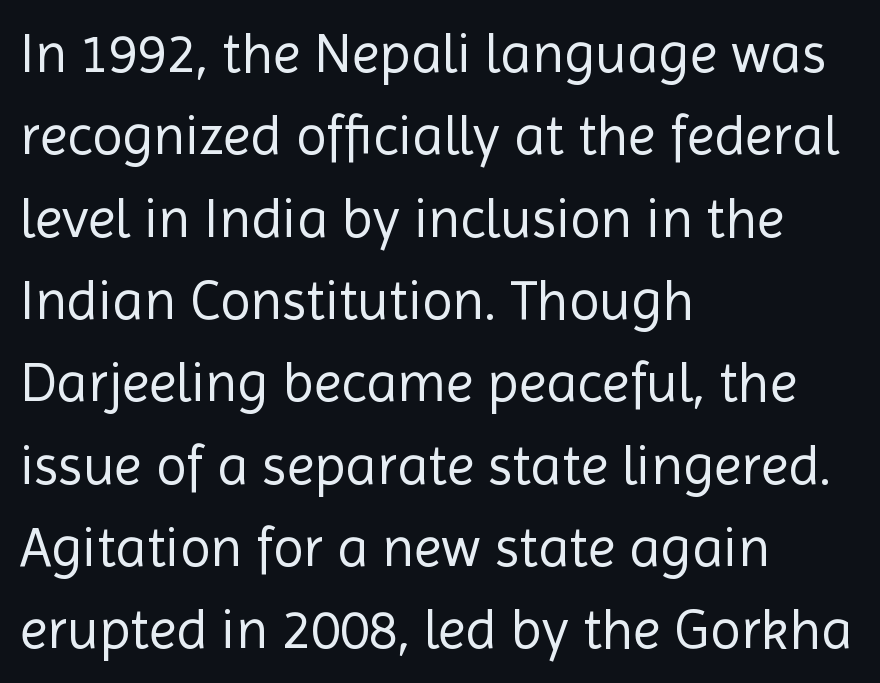
All the whitespace from short lines collects on the right. Unmarked baselines from the first word to the last. No letter is thick-stroked: the sample isn't bold. The letters stand straight up with perfectly vertical stems. Looks like regular typesetting: each glyph gets only the width it needs.
